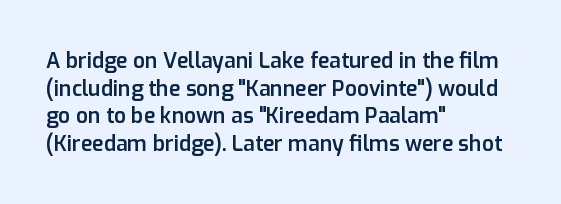
Q: Is the text bold? A: Semi-bold.
Q: Is the text italic (slanted)? A: No, it is upright.
Q: Is the text underlined? A: No.
Q: How is the paragraph aligned? A: Left-aligned.
Q: Is the spacing between letters normal or unusually wide? A: Normal.
Q: Is the spacing between lines tight, normal or loose? A: Normal.
